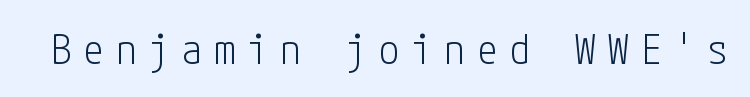
The image shows 41 px light, condensed sans-serif type, upright; set unusually wide letter spacing (+0.3 em), not underlined; low stroke contrast and a medium x-height.
